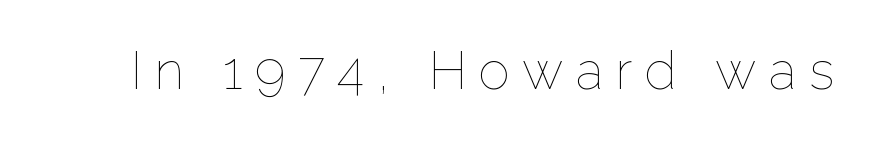
The image shows 52 px thin type, upright; set unusually wide letter spacing (+0.24 em), not underlined; low stroke contrast and a medium x-height.
